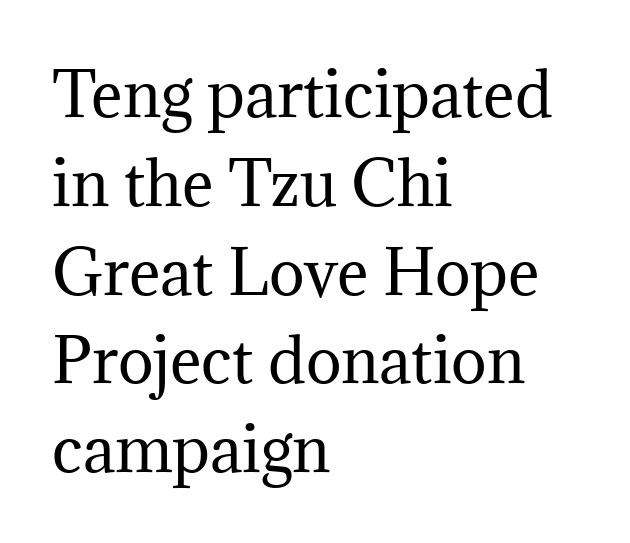
Q: Is the text bold? A: No.
Q: Is the text italic (slanted)? A: No, it is upright.
Q: Is the typeface a serif or a sans-serif typeface? A: Serif.
Q: Is the text underlined? A: No.
Q: How is the paragraph aligned? A: Left-aligned.
Q: Is the spacing between letters normal or unusually wide? A: Normal.
Q: Is the spacing between lines tight, normal or loose? A: Normal.
Q: Width (condensed, normal, or wide)? A: Normal.
Q: Stroke contrast? A: Medium.
Q: x-height? A: Medium.
Q: Monospaced? A: No.
